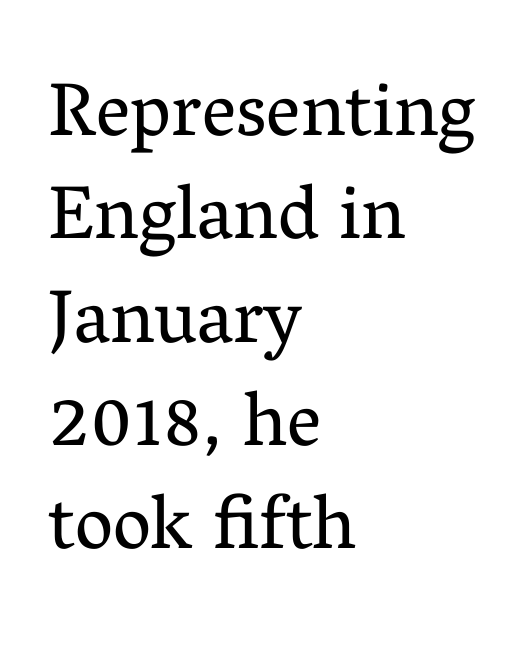
Are there feet on the stems? There are — it's a serif. Proportional: the letters do not fall into vertical columns. Interline gaps are of average width in this sample. Line beginnings align vertically; line endings do not. The typography opts for an upright posture over an oblique one. Characters follow at the spacing the type designer built in.
